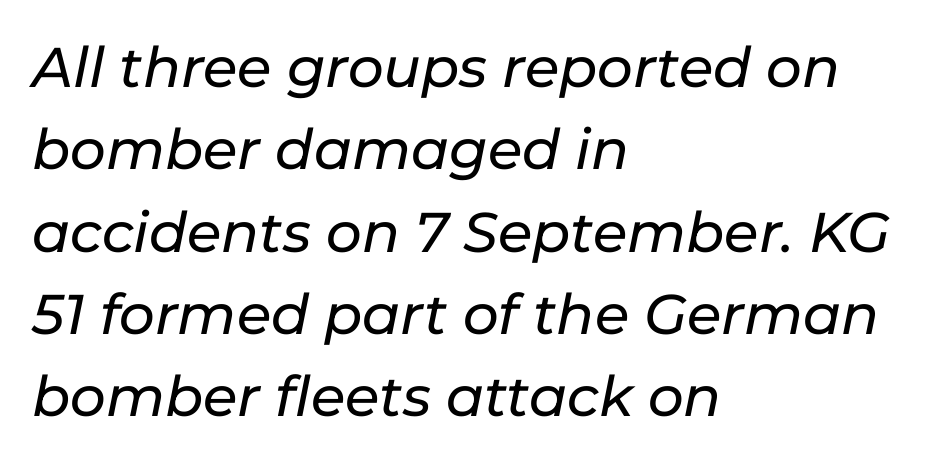
{"italic": "yes", "lean": "right", "slant_degrees": 11, "width": "normal", "stroke_contrast": "low", "x_height": "medium", "monospaced": "no", "underline": "no", "align": "left", "line_spacing": "normal", "line_spacing_ratio": 1.47, "letter_spacing": "normal", "letter_spacing_em": 0.0, "glyph_px": 56}
